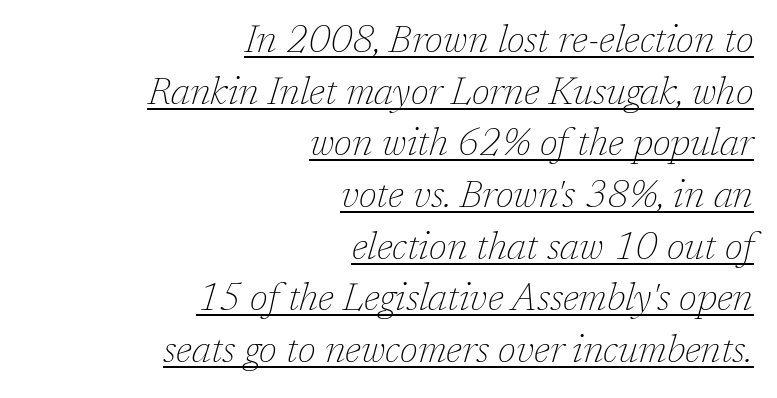
Q: Is the text bold? A: No.
Q: Is the text italic (slanted)? A: Yes, it leans right by about 17 degrees.
Q: Is the typeface a serif or a sans-serif typeface? A: Serif.
Q: Is the text underlined? A: Yes.
Q: How is the paragraph aligned? A: Right-aligned.
Q: Is the spacing between letters normal or unusually wide? A: Normal.
Q: Is the spacing between lines tight, normal or loose? A: Normal.
Q: Width (condensed, normal, or wide)? A: Normal.
Q: Stroke contrast? A: Low.
Q: x-height? A: Medium.
Q: Monospaced? A: No.
